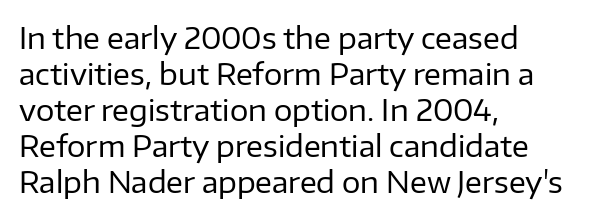
The rendering uses natural spacing where letterforms have individual widths. Any mark beneath the type? The region is blank. Which margin do the lines hug? The left one — the right edge is uneven. You can tell it's not italic because the verticals are truly vertical. These lines are composed in type without serifs.
